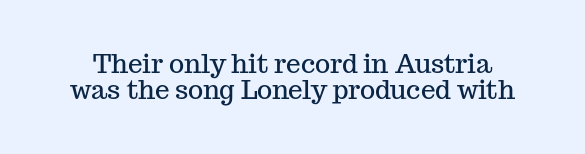
{"italic": "no", "underline": "no", "line_spacing": "tight", "line_spacing_ratio": 1.01, "letter_spacing": "normal", "letter_spacing_em": 0.0, "glyph_px": 26}
